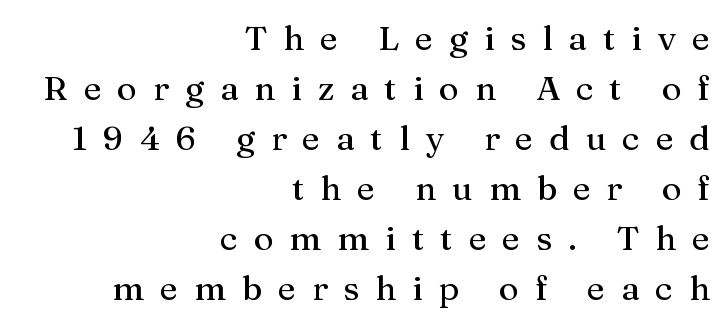
Q: Is the text italic (slanted)? A: No, it is upright.
Q: Is the typeface a serif or a sans-serif typeface? A: Serif.
Q: Is the text underlined? A: No.
Q: How is the paragraph aligned? A: Right-aligned.
Q: Is the spacing between letters normal or unusually wide? A: Unusually wide.
Q: Is the spacing between lines tight, normal or loose? A: Normal.
Q: Width (condensed, normal, or wide)? A: Normal.
Q: Stroke contrast? A: Medium.
Q: x-height? A: Medium.
Q: Monospaced? A: No.
